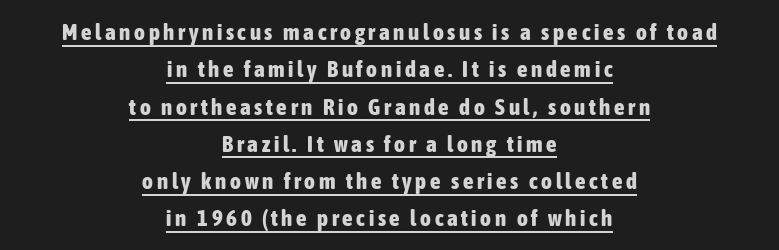
Q: Is the text bold? A: Yes.
Q: Is the text italic (slanted)? A: No, it is upright.
Q: Is the text underlined? A: Yes.
Q: How is the paragraph aligned? A: Centered.
Q: Is the spacing between lines tight, normal or loose? A: Normal.
